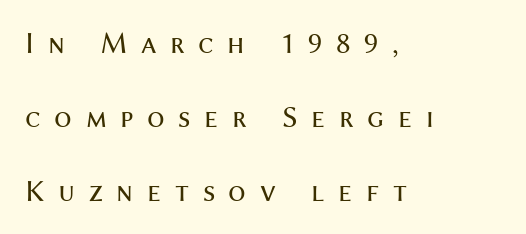
Airy leading. Weight class: somewhere from thin through regular. The paragraph shown leans on its left margin. The specimen reads as upright at a glance.
